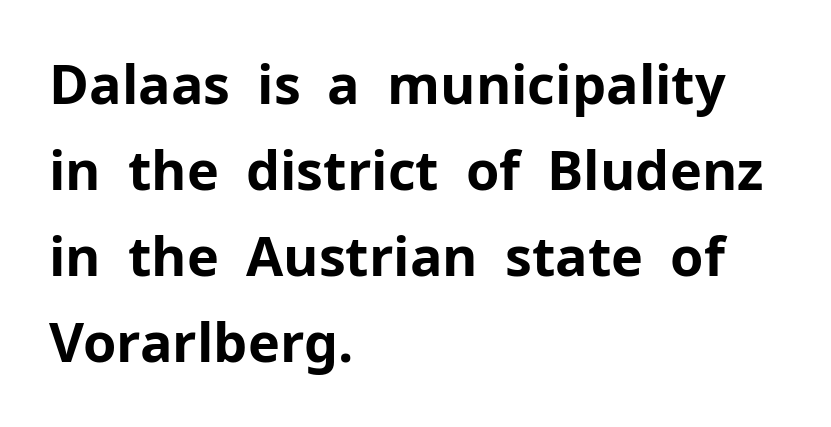
{"serif": "no", "italic": "no", "bold": "yes", "weight": "bold", "width": "normal", "stroke_contrast": "low", "x_height": "medium", "monospaced": "no", "underline": "no", "align": "left", "line_spacing": "normal", "line_spacing_ratio": 1.59, "letter_spacing": "normal", "letter_spacing_em": 0.0, "glyph_px": 54}
